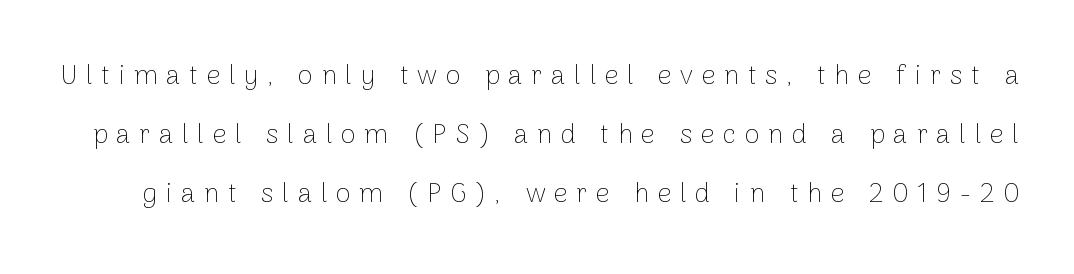
Q: Is the text bold? A: No.
Q: Is the text italic (slanted)? A: No, it is upright.
Q: Is the text underlined? A: No.
Q: Is the spacing between letters normal or unusually wide? A: Unusually wide.
Q: Is the spacing between lines tight, normal or loose? A: Loose.
